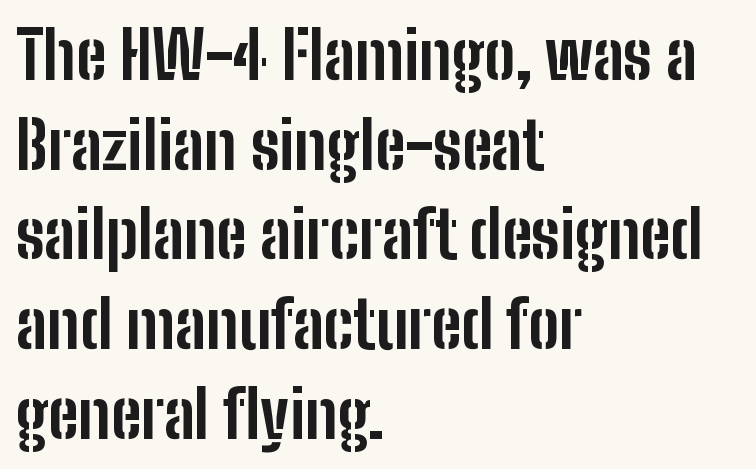
Q: Is the text bold? A: Yes.
Q: Is the text italic (slanted)? A: No, it is upright.
Q: Is the typeface a serif or a sans-serif typeface? A: Sans-serif.
Q: Is the text underlined? A: No.
Q: How is the paragraph aligned? A: Left-aligned.
Q: Is the spacing between letters normal or unusually wide? A: Normal.
Q: Is the spacing between lines tight, normal or loose? A: Normal.
Q: Width (condensed, normal, or wide)? A: Condensed.
Q: Stroke contrast? A: Low.
Q: x-height? A: Medium.
Q: Monospaced? A: No.
